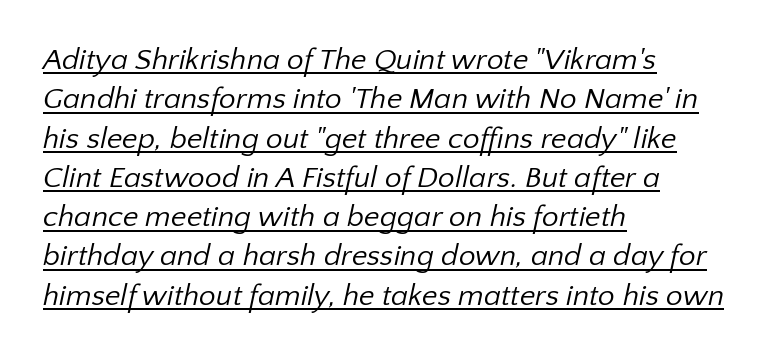
{"serif": "no", "bold": "no", "weight": "regular", "width": "normal", "stroke_contrast": "low", "x_height": "medium", "monospaced": "no", "underline": "yes", "align": "left", "line_spacing": "normal", "line_spacing_ratio": 1.31, "letter_spacing": "normal", "letter_spacing_em": 0.0, "glyph_px": 30}
